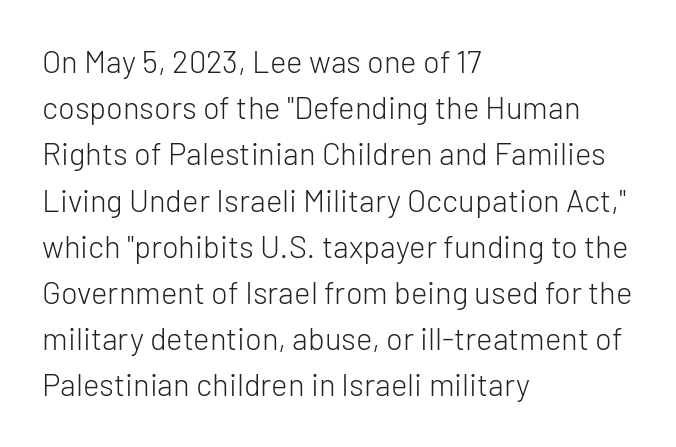
This rendering leaves character spacing at its baseline value. Serif or sans? Sans — the stroke terminals are bare. Line beginnings align vertically; line endings do not. If you drew a line through each stem, it would be perfectly vertical. Stem width sits at or under what a default text font uses.
